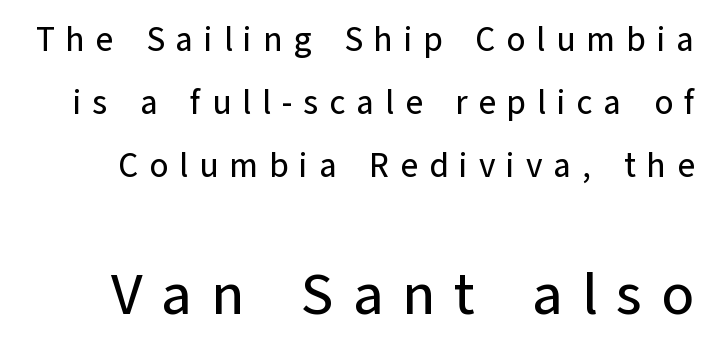
{"serif": "no", "italic": "no", "width": "normal", "stroke_contrast": "low", "x_height": "medium", "monospaced": "no", "underline": "no", "line_spacing_ratio": 1.86, "letter_spacing": "wide", "letter_spacing_em": 0.32, "larger_block": "second", "size_ratio": 1.74, "glyph_px": 59}
